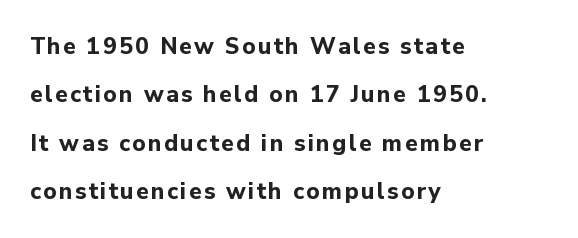
Q: Is the text bold? A: Yes.
Q: Is the text italic (slanted)? A: No, it is upright.
Q: Is the text underlined? A: No.
Q: How is the paragraph aligned? A: Left-aligned.
Q: Is the spacing between lines tight, normal or loose? A: Loose.
